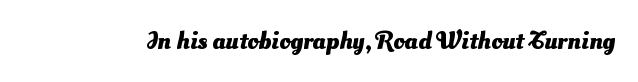
Q: Is the text bold? A: Yes.
Q: Is the text underlined? A: No.
Q: Is the spacing between letters normal or unusually wide? A: Normal.
